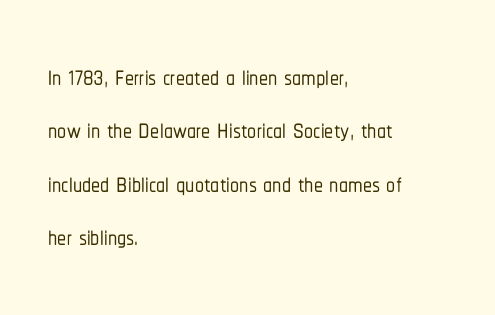
Reading down the column, the eye jumps a familiar distance to each next line. Look at the tracking — it's just the regular setting, nothing added. A roman cut, with each character standing at attention. To sum up the face: it is a sans, with no serifs. Only glyphs here, with clear space below each row.
